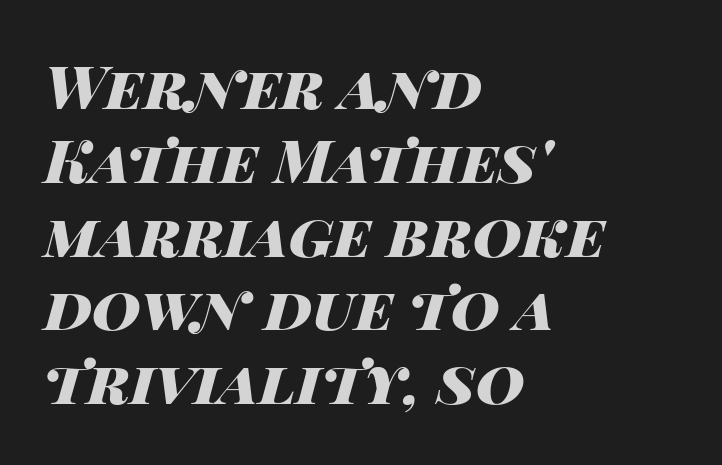
Standard letterfit; no display-style spreading of the glyphs. The passage shown is typed in a proportional face where columns would drift. The strokes are fattened all the way to bold. Compared with ordinary roman type, these characters are visibly tilted. These lines are set flush left with a ragged right edge. Just letters on the line, the space beneath them empty.
